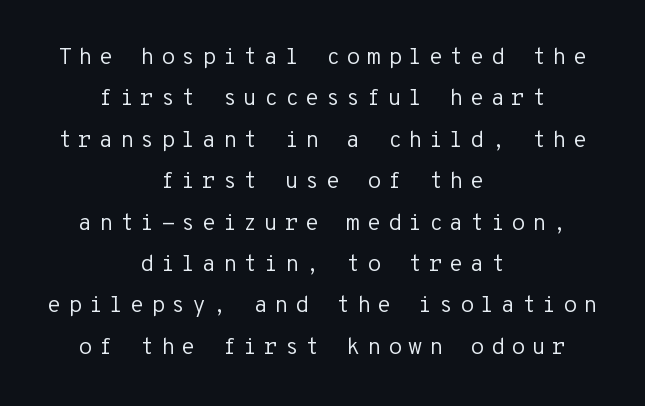
{"italic": "no", "bold": "no", "underline": "no", "align": "center", "line_spacing_ratio": 1.8, "letter_spacing": "wide", "letter_spacing_em": 0.28, "glyph_px": 23}
